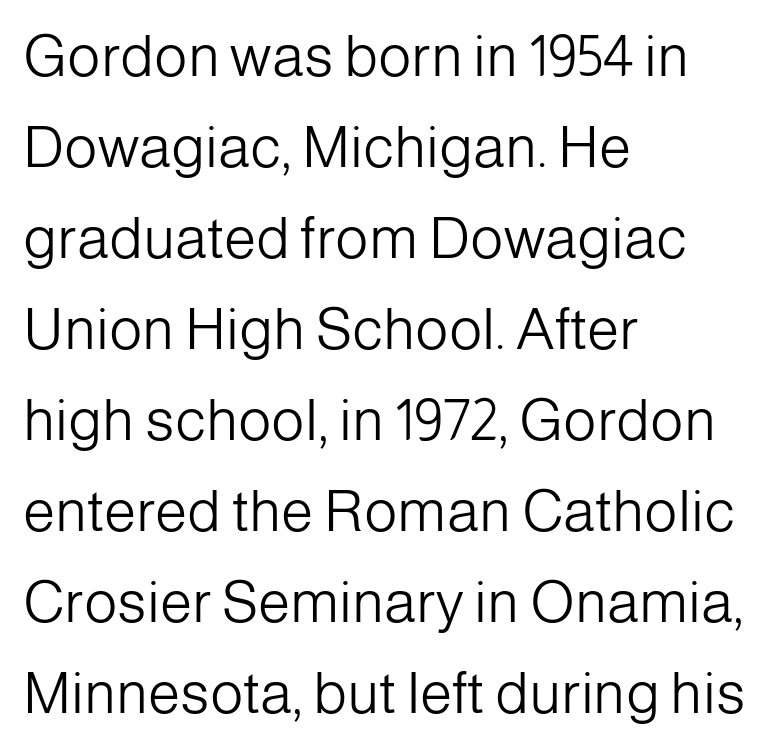
Q: Is the text bold? A: No.
Q: Is the text italic (slanted)? A: No, it is upright.
Q: Is the typeface a serif or a sans-serif typeface? A: Sans-serif.
Q: Is the text underlined? A: No.
Q: How is the paragraph aligned? A: Left-aligned.
Q: Is the spacing between letters normal or unusually wide? A: Normal.
Q: Is the spacing between lines tight, normal or loose? A: Normal.
Q: Width (condensed, normal, or wide)? A: Normal.
Q: Stroke contrast? A: Low.
Q: x-height? A: Medium.
Q: Monospaced? A: No.
